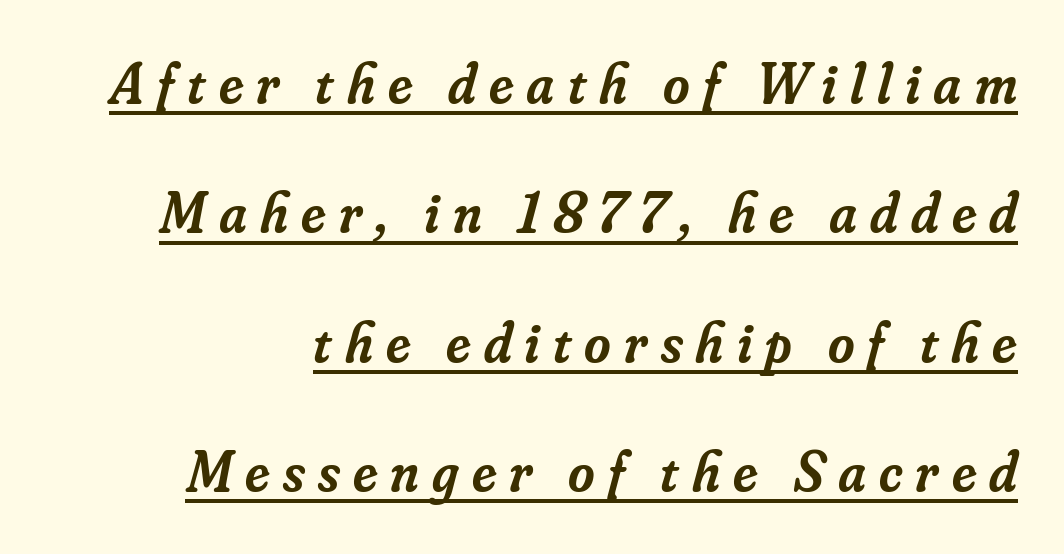
Q: Is the text bold? A: Semi-bold.
Q: Is the text italic (slanted)? A: Yes, it leans right by about 16 degrees.
Q: Is the typeface a serif or a sans-serif typeface? A: Serif.
Q: Is the text underlined? A: Yes.
Q: Is the spacing between letters normal or unusually wide? A: Unusually wide.
Q: Is the spacing between lines tight, normal or loose? A: Loose.
Q: Width (condensed, normal, or wide)? A: Normal.
Q: Stroke contrast? A: Low.
Q: x-height? A: Small.
Q: Monospaced? A: No.
